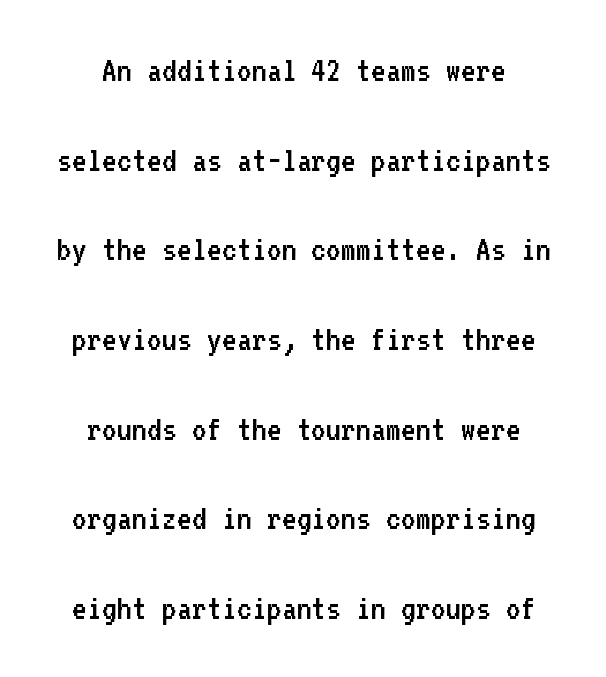
The image shows 36 px regular-weight sans-serif type, upright, monospaced; set loose line spacing (2.49x), normal letter spacing, not underlined; low stroke contrast and a medium x-height.
